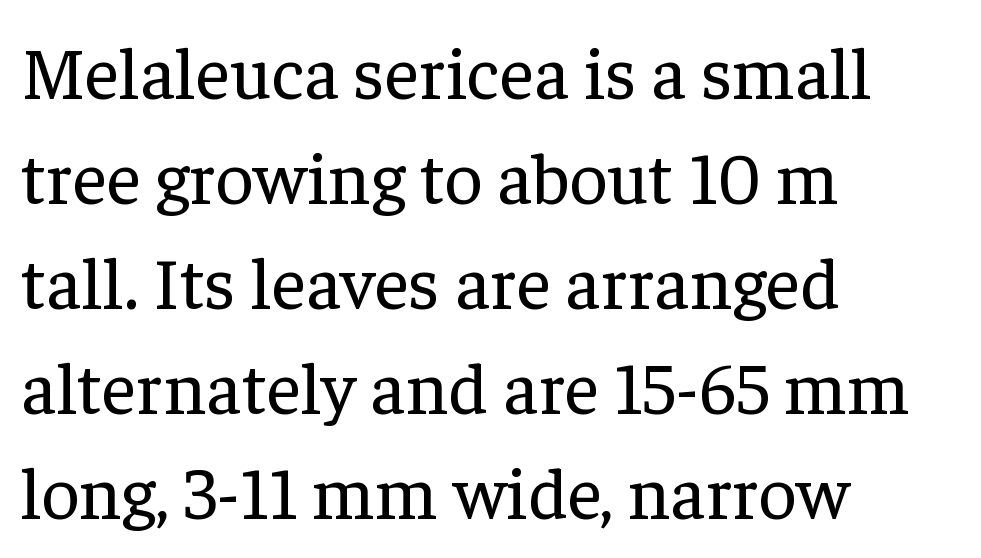
The image shows 74 px regular-weight serif type, upright; set left-aligned, normal line spacing (1.42x), normal letter spacing, not underlined; low stroke contrast and a medium x-height.
